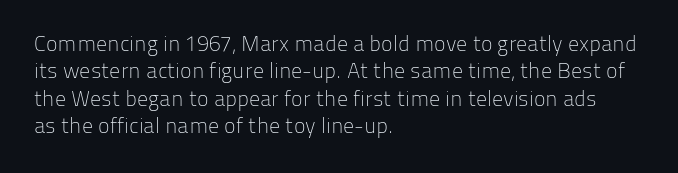
{"italic": "no", "bold": "no", "underline": "no", "align": "left", "line_spacing_ratio": 1.24, "letter_spacing": "normal", "letter_spacing_em": 0.0, "glyph_px": 22}
